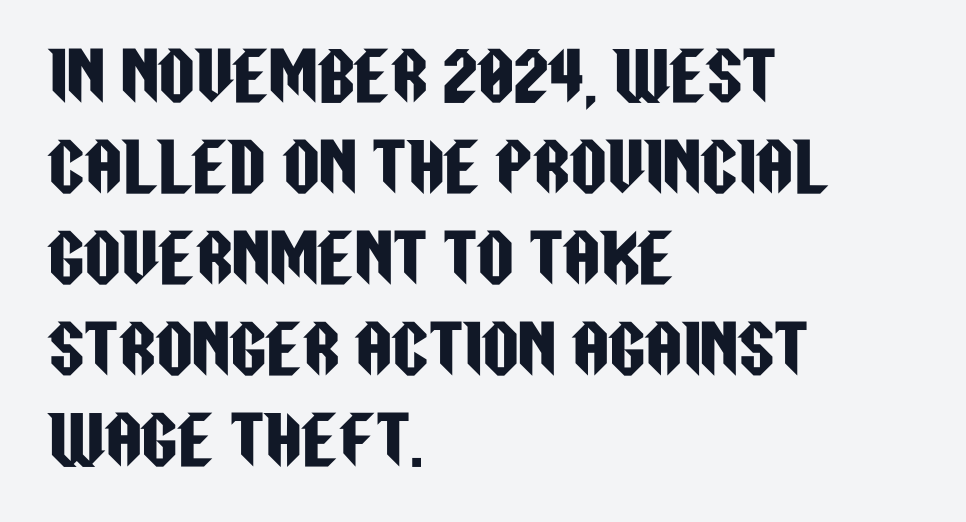
Letterform terminals end flat and unadorned throughout the passage. Alignment: flush left. These lines keep a tight, regular rhythm from letter to letter. If you drew a line through each stem, it would be perfectly vertical.
